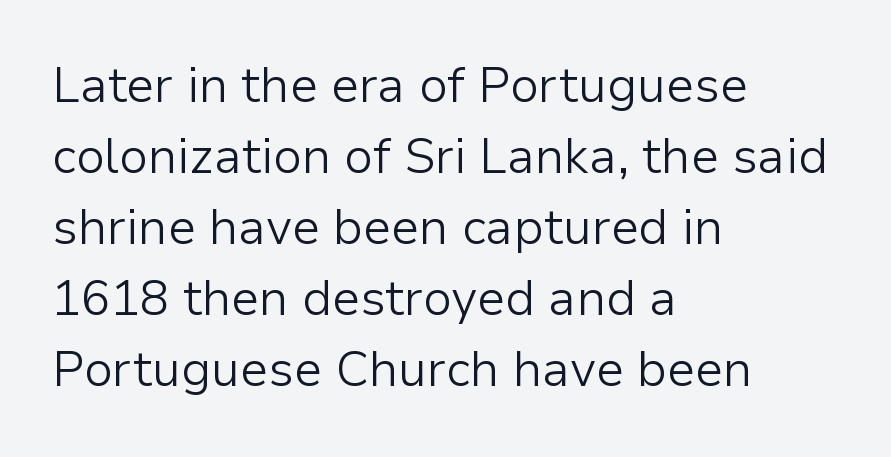
Nobody touched the tracking dial on this one. A clean baseline with only descenders dipping below it. A light-to-regular cut is what we see here. The specimen reads as upright at a glance. Think of a printed novel: that variable character pitch is what you see here.
